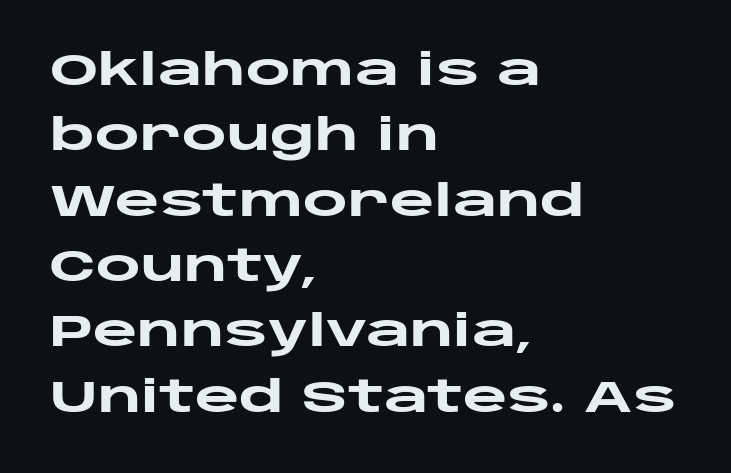
{"serif": "no", "italic": "no", "bold": "yes", "weight": "heavy", "width": "wide", "stroke_contrast": "low", "x_height": "large", "monospaced": "no", "underline": "no", "align": "left", "line_spacing": "normal", "line_spacing_ratio": 1.52, "letter_spacing": "normal", "letter_spacing_em": 0.0, "glyph_px": 43}
